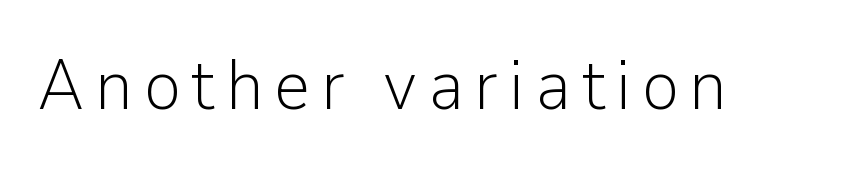
The letters stand straight up with perfectly vertical stems. Classification — sans serif. Rule under the text: the space is simply empty. A typesetter would call this proportional, since set widths differ per character. Vertical stems look standard width or narrower in stroke.
